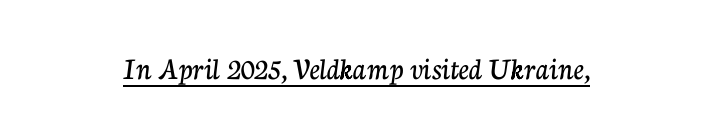
The image shows 32 px serif type; set normal letter spacing, underlined; low stroke contrast and a medium x-height.
